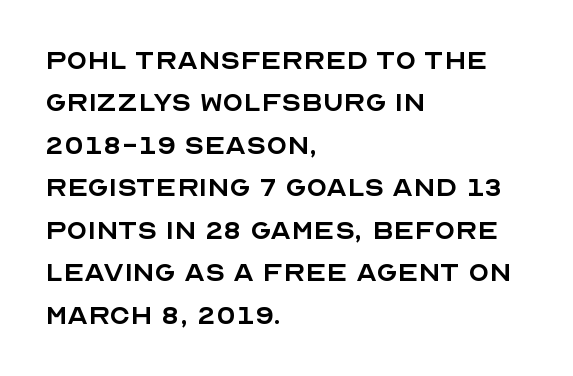
These glyphs show unthickened strokes, regular width or finer. You can tell from the bare stems that sans-serif type was used. Check under the words: just untouched page. This rendering leaves character spacing at its baseline value. Character widths vary here, with narrow letters taking less room than wide ones. Ordinary non-slanted type is in use.
